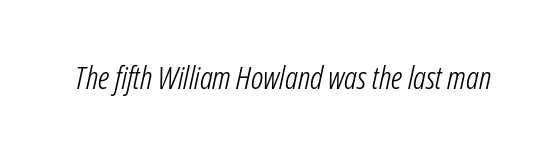
Q: Is the text bold? A: No.
Q: Is the text italic (slanted)? A: Yes, it leans right by about 12 degrees.
Q: Is the text underlined? A: No.
Q: Is the spacing between letters normal or unusually wide? A: Normal.
Q: Width (condensed, normal, or wide)? A: Condensed.
Q: Stroke contrast? A: Low.
Q: x-height? A: Medium.
Q: Monospaced? A: No.
